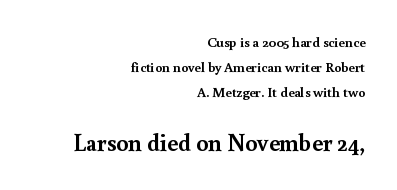
Two sizes are in play, and the larger belongs to the second block. A student would call this right alignment; a typographer would say flush right, rag left. A typesetter would call this zero additional tracking. In terms of posture, this sample is upright.
